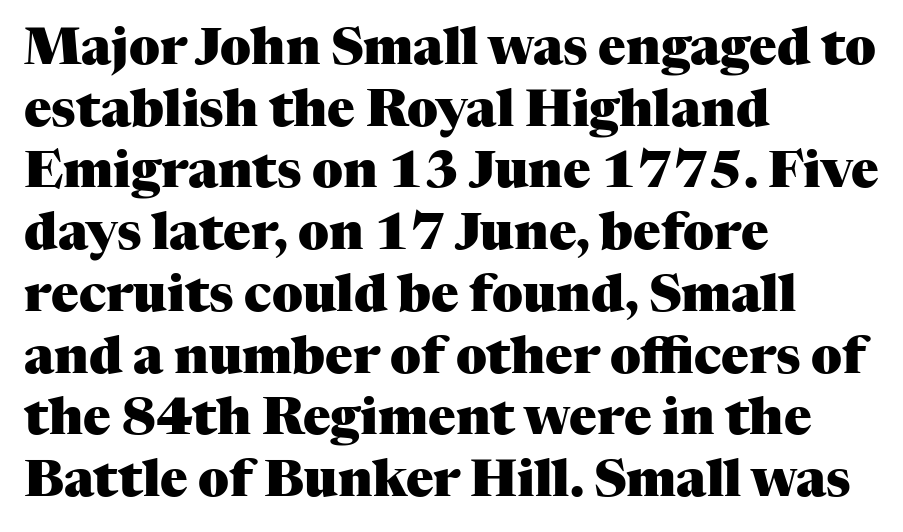
The image shows 51 px heavy serif type, upright; set left-aligned, line spacing 1.21x, normal letter spacing, not underlined; medium stroke contrast and a medium x-height.
